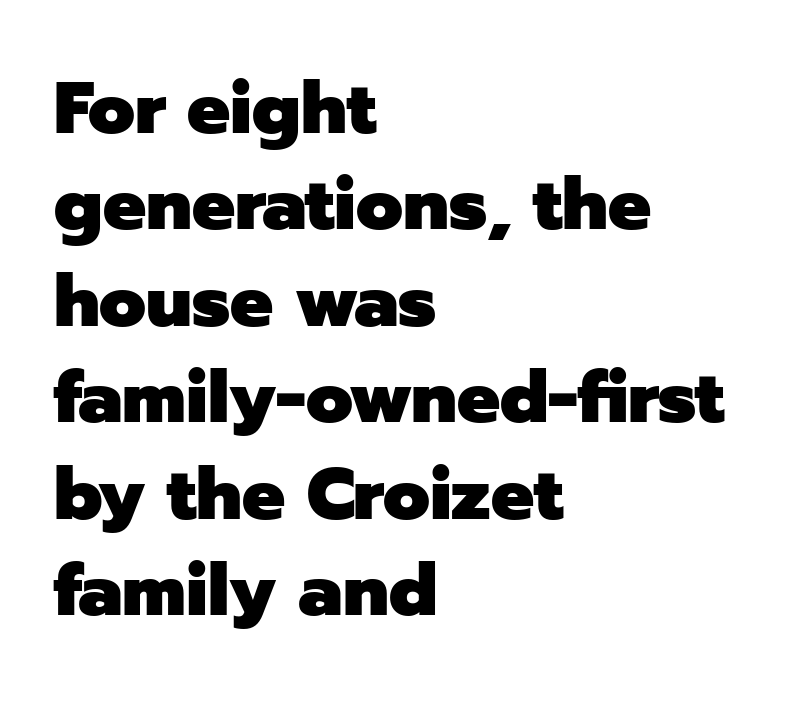
The image shows 72 px heavy sans-serif type, upright; set left-aligned, normal line spacing (1.34x), normal letter spacing, not underlined; low stroke contrast and a medium x-height.
